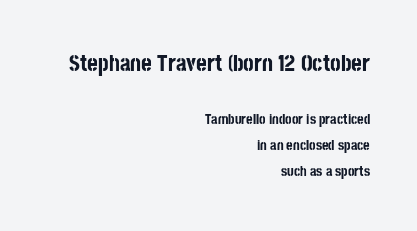
The image shows 23 px bold type, upright; set right-aligned, line spacing 1.88x, normal letter spacing, not underlined; the first (top) block is 1.64x larger.
